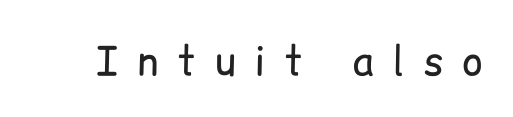
Q: Is the text bold? A: No.
Q: Is the text italic (slanted)? A: No, it is upright.
Q: Is the typeface a serif or a sans-serif typeface? A: Sans-serif.
Q: Is the text underlined? A: No.
Q: Is the spacing between letters normal or unusually wide? A: Unusually wide.
Q: Width (condensed, normal, or wide)? A: Normal.
Q: Stroke contrast? A: Low.
Q: x-height? A: Medium.
Q: Monospaced? A: No.
